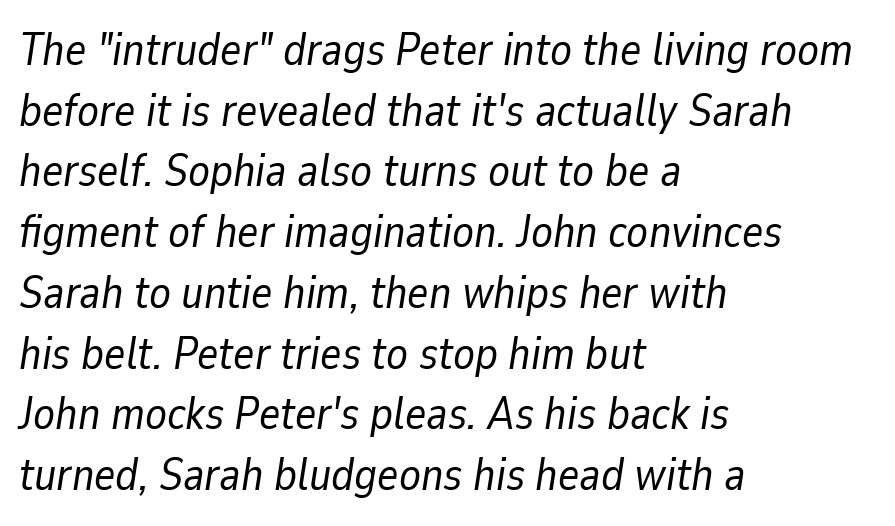
The image shows 45 px regular-weight type, italic (leaning right); set left-aligned, normal line spacing (1.35x), normal letter spacing, not underlined; low stroke contrast and a medium x-height.
